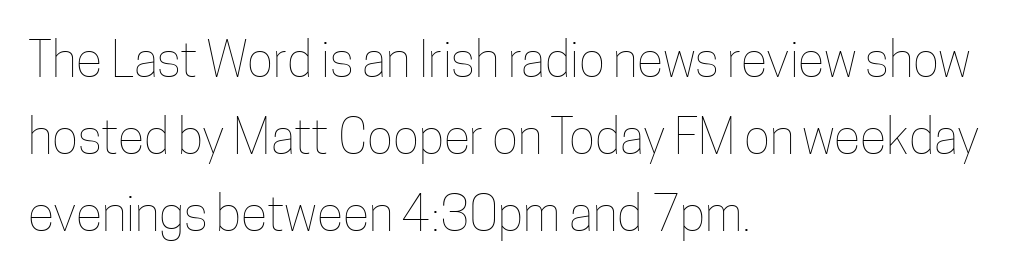
If you measured baseline to baseline, you'd find a middling distance. Reading down the block, your eye returns to a fixed left position each line. The letterforms sit at book weight or below. Proportional: the letters do not fall into vertical columns.
